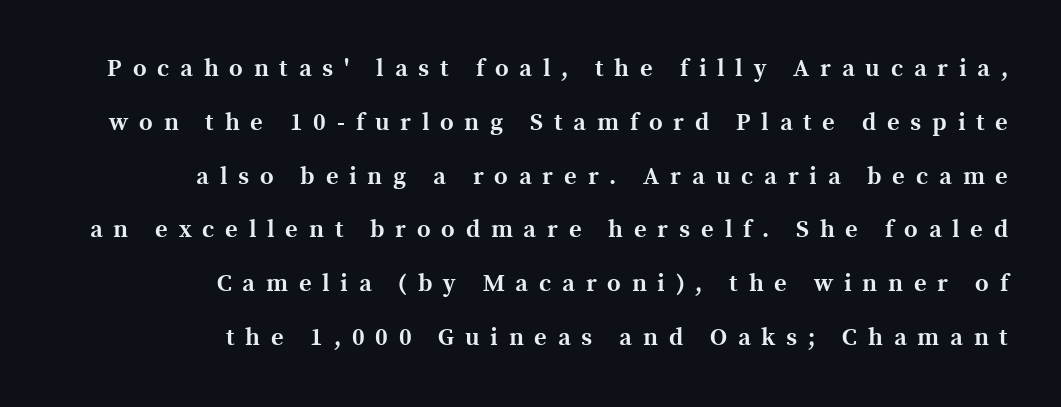
Teacher's note: observe the even right margin — that is flush-right alignment. Look at the tracking — it's clearly loosened, letters drifting apart. Underlining? Definitely not there. Loosely led — the rows are spread out. Nope, not italic — everything's standing straight. Chunky letters — that's bold for sure.
